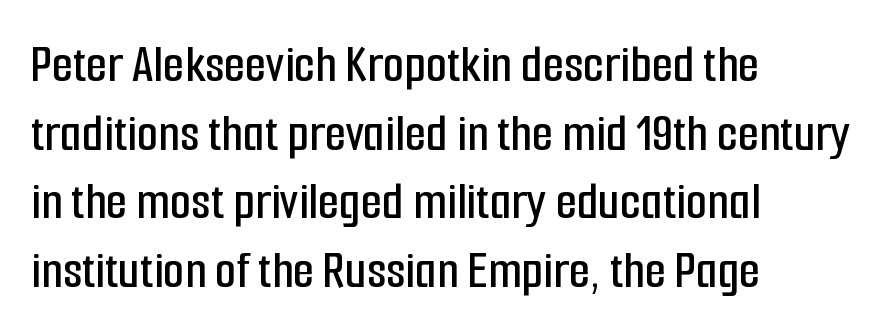
The image shows 55 px condensed sans-serif type, upright; set left-aligned, normal line spacing (1.25x), normal letter spacing, not underlined; low stroke contrast and a medium x-height.
